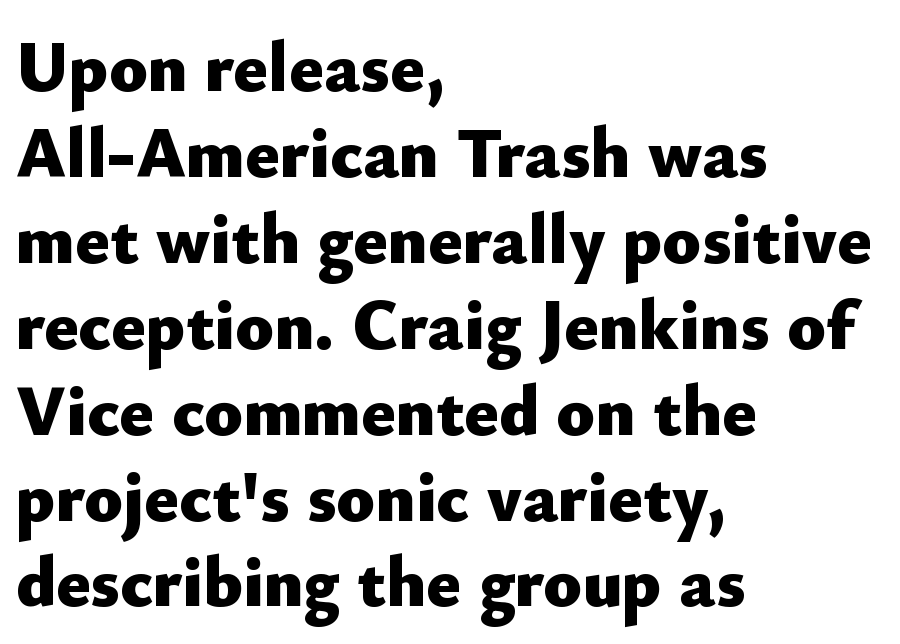
What weight is shown? A full bold with thick strokes. The letters stand upright; this is a roman face. To sum up the face: it is a sans, with no serifs. Compared with typical body copy, the letter spacing here is the same. Each line starts at the same left margin while the right side varies.
